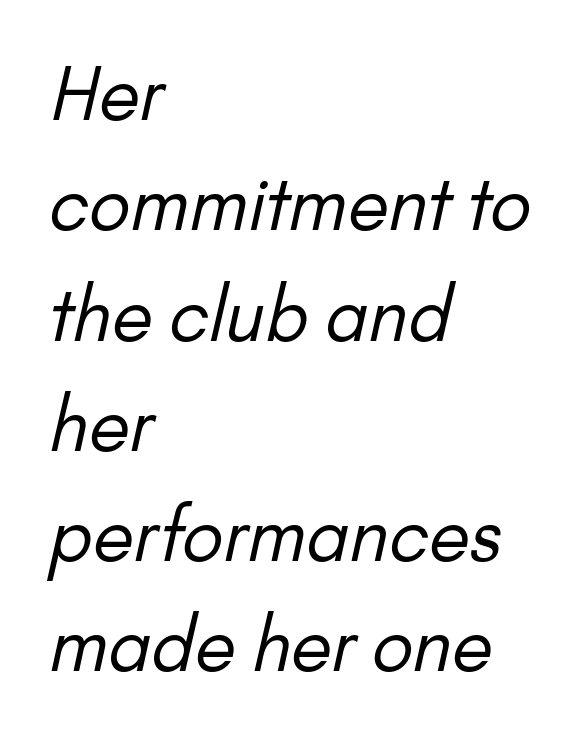
{"serif": "no", "bold": "no", "weight": "regular", "width": "normal", "stroke_contrast": "low", "x_height": "small", "monospaced": "no", "underline": "no", "align": "left", "line_spacing": "normal", "line_spacing_ratio": 1.49, "letter_spacing": "normal", "letter_spacing_em": 0.0, "glyph_px": 74}
